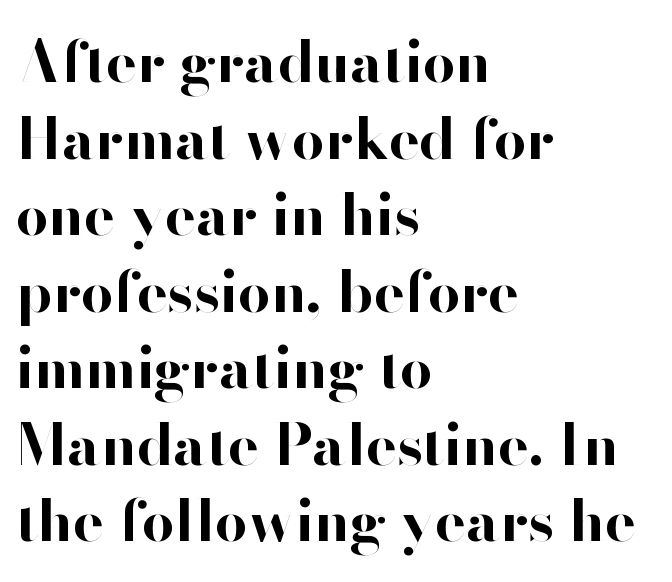
The image shows 58 px bold sans-serif type, upright; set left-aligned, normal line spacing (1.32x), normal letter spacing, not underlined; high stroke contrast and a small x-height.
